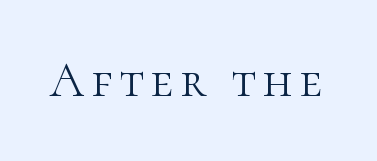
{"serif": "yes", "italic": "no", "bold": "no", "weight": "light", "width": "normal", "stroke_contrast": "high", "x_height": "medium", "monospaced": "no", "underline": "no", "glyph_px": 49}
